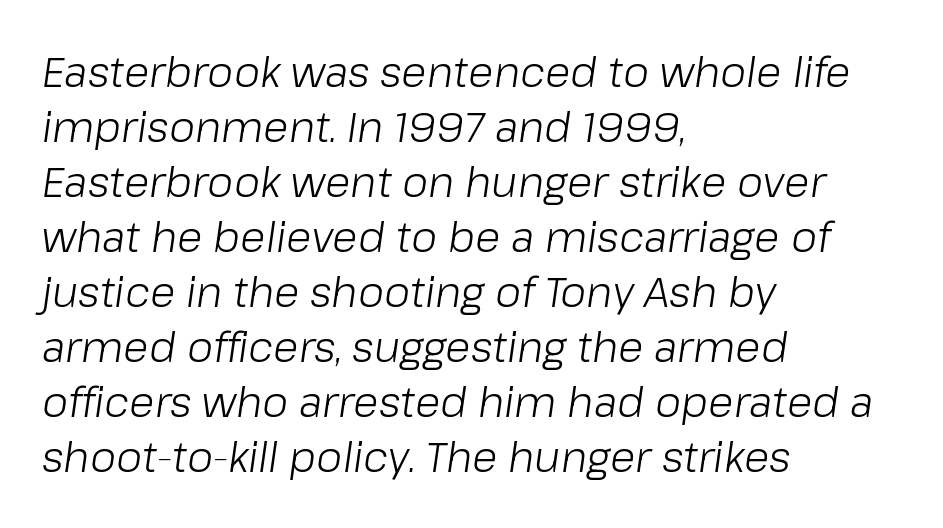
{"italic": "yes", "lean": "right", "slant_degrees": 8, "bold": "no", "weight": "light", "width": "normal", "stroke_contrast": "low", "x_height": "medium", "monospaced": "no", "underline": "no", "align": "left", "line_spacing": "normal", "line_spacing_ratio": 1.31, "letter_spacing": "normal", "letter_spacing_em": 0.0, "glyph_px": 42}
